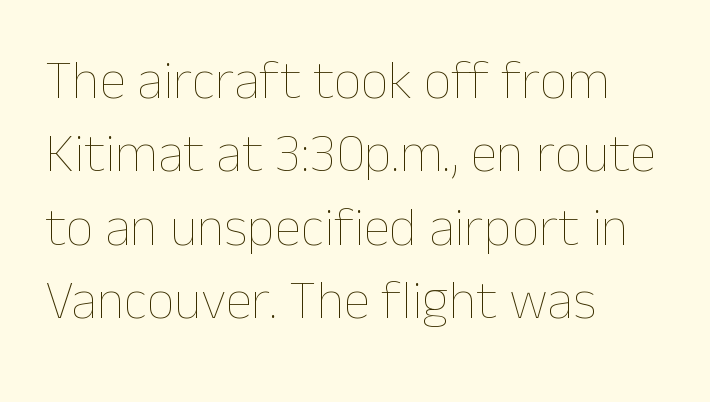
{"italic": "no", "bold": "no", "weight": "thin", "width": "normal", "stroke_contrast": "low", "x_height": "medium", "monospaced": "no", "underline": "no", "align": "left", "line_spacing": "normal", "line_spacing_ratio": 1.36, "letter_spacing": "normal", "letter_spacing_em": 0.0, "glyph_px": 54}
